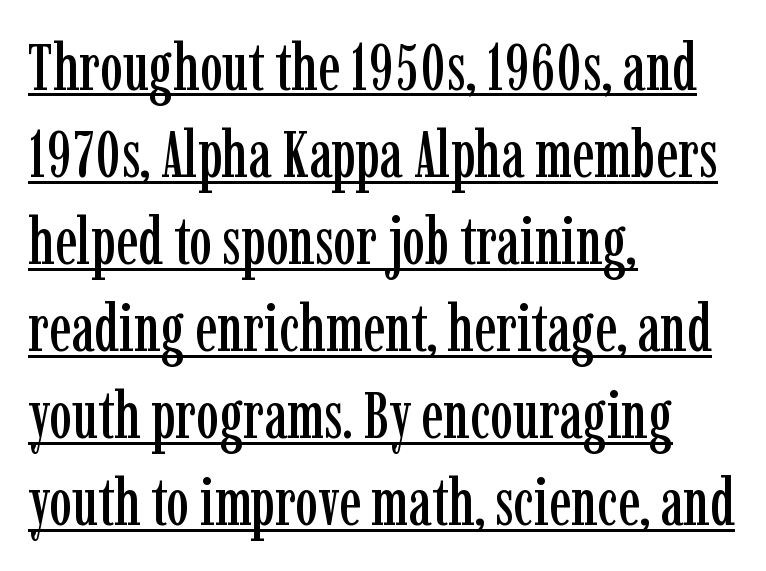
The image shows 65 px condensed serif type, upright; set left-aligned, normal line spacing (1.34x), normal letter spacing, underlined; low stroke contrast and a medium x-height.
